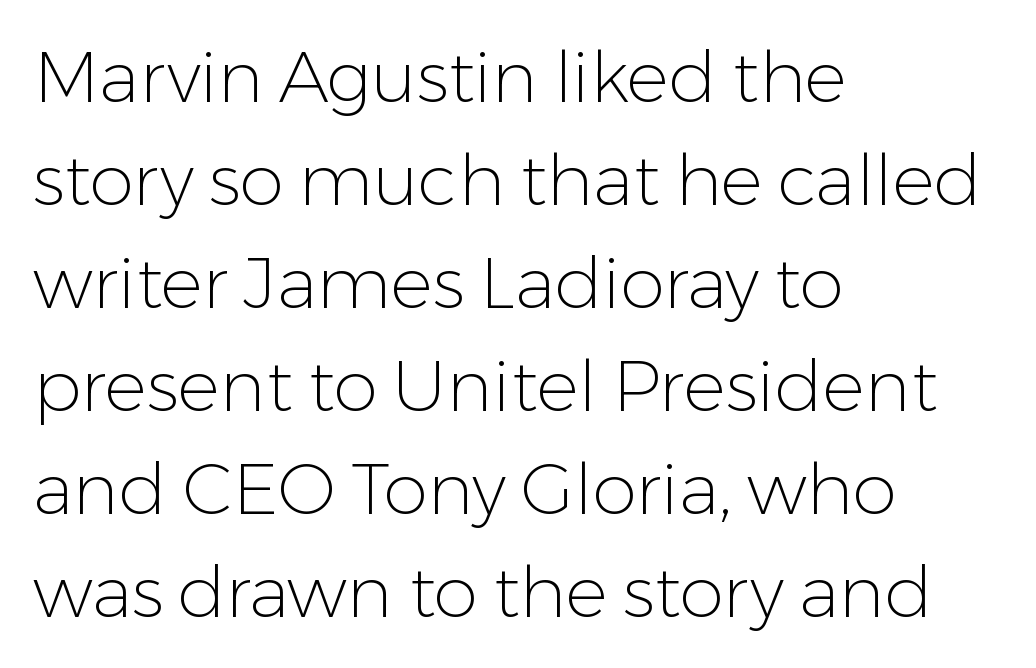
{"serif": "no", "italic": "no", "bold": "no", "weight": "light", "width": "normal", "stroke_contrast": "low", "x_height": "medium", "monospaced": "no", "underline": "no", "align": "left", "line_spacing": "normal", "line_spacing_ratio": 1.45, "letter_spacing": "normal", "letter_spacing_em": 0.0, "glyph_px": 71}
